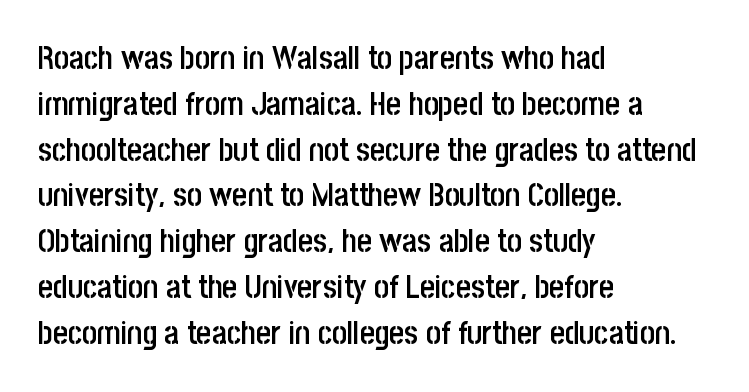
The image shows 32 px semibold, condensed sans-serif type, upright; set left-aligned, normal line spacing (1.43x), normal letter spacing, not underlined; low stroke contrast and a large x-height.
